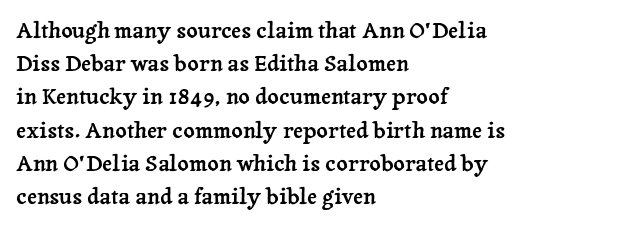
The image shows 22 px text type, upright; set left-aligned, normal line spacing (1.51x), normal letter spacing, not underlined.
